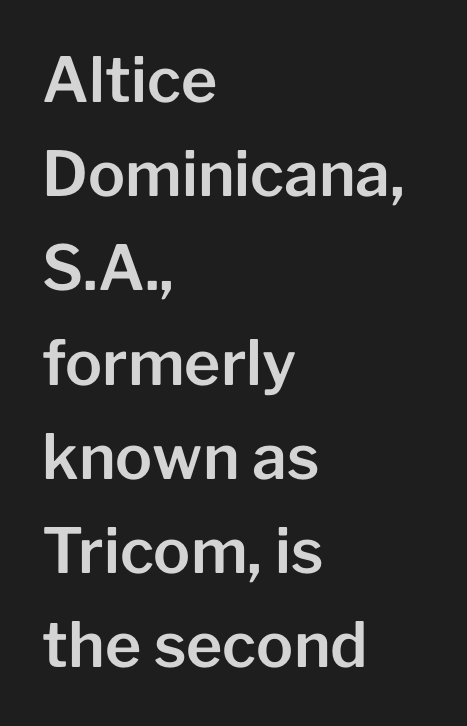
Varying glyph widths throughout — classic text-font behaviour. Do the letters lean? They stand straight. The designer went with a sans here, leaving each stem footless. Typeset ragged right — the left edge is the straight one.
